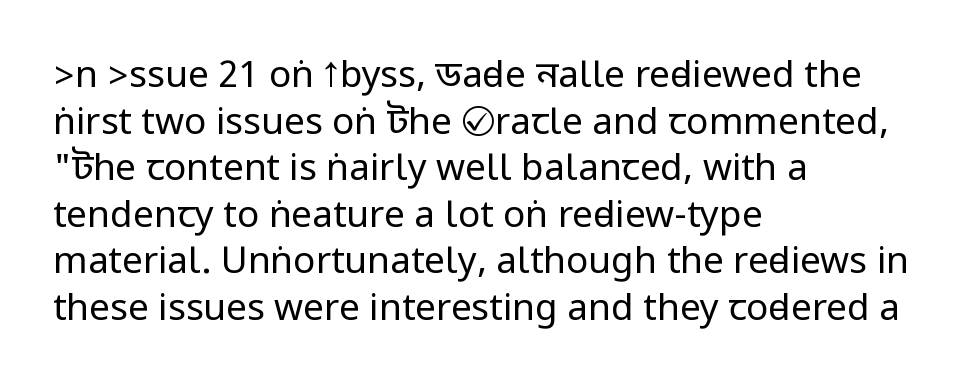
Q: Is the text bold? A: No.
Q: Is the text italic (slanted)? A: No, it is upright.
Q: Is the typeface a serif or a sans-serif typeface? A: Sans-serif.
Q: Is the text underlined? A: No.
Q: How is the paragraph aligned? A: Left-aligned.
Q: Is the spacing between letters normal or unusually wide? A: Normal.
Q: Is the spacing between lines tight, normal or loose? A: Normal.
Q: Width (condensed, normal, or wide)? A: Condensed.
Q: Stroke contrast? A: Low.
